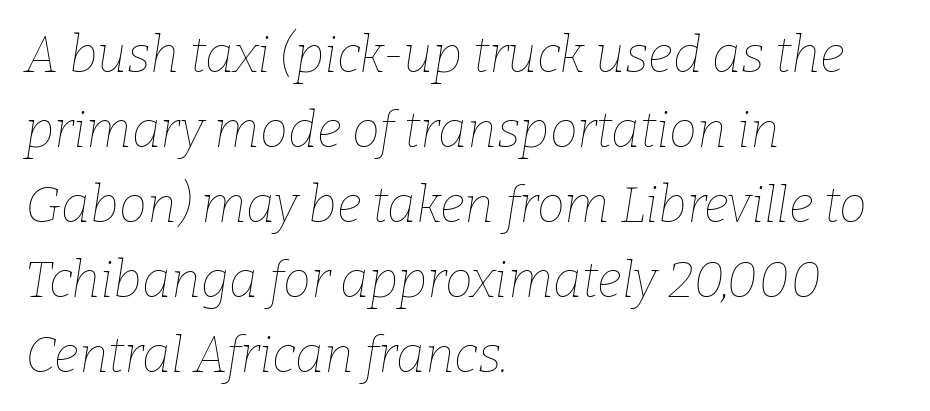
The image shows 50 px thin type, italic (leaning right); set left-aligned, normal line spacing (1.5x), normal letter spacing, not underlined; low stroke contrast and a medium x-height.
